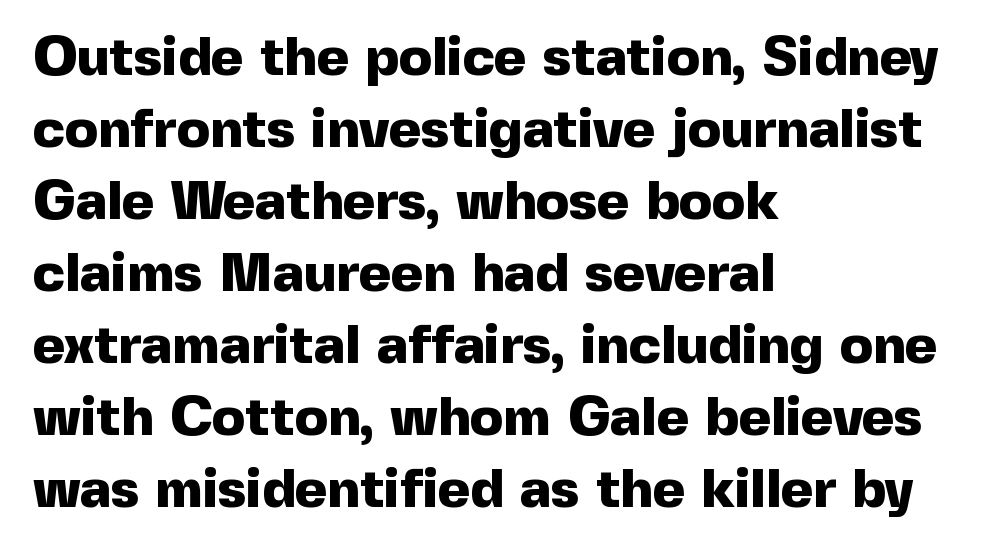
Q: Is the text bold? A: Yes.
Q: Is the text italic (slanted)? A: No, it is upright.
Q: Is the typeface a serif or a sans-serif typeface? A: Sans-serif.
Q: Is the text underlined? A: No.
Q: How is the paragraph aligned? A: Left-aligned.
Q: Is the spacing between letters normal or unusually wide? A: Normal.
Q: Is the spacing between lines tight, normal or loose? A: Normal.
Q: Width (condensed, normal, or wide)? A: Normal.
Q: x-height? A: Medium.
Q: Monospaced? A: No.
